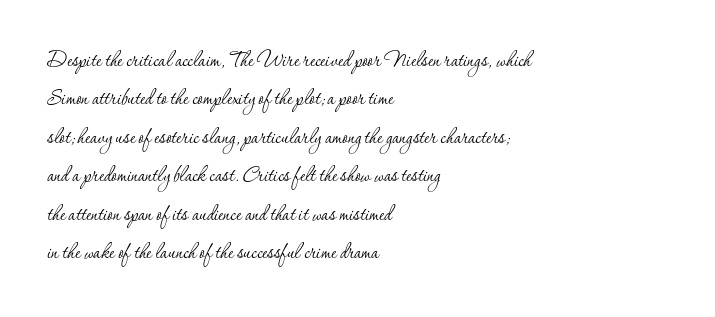
The string is rendered with underlining switched off. Tracking value appears to be zero — textbook default spacing. The lines in this sample share a left origin and differ only in where they stop. Vertical spacing — default.
